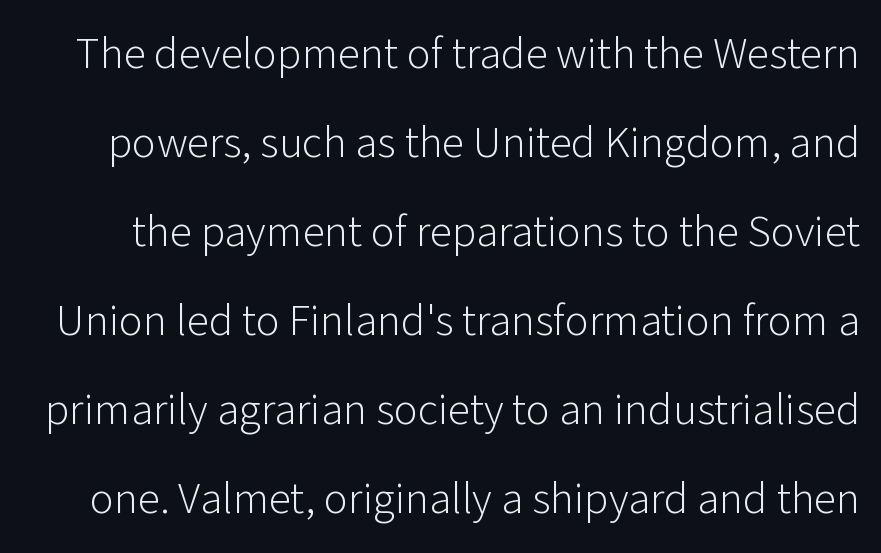
Compared with a typical body face, this is equally light or lighter still. Whoever set this chose breathing room over compactness in the vertical rhythm. Compared with typical body copy, the letter spacing here is the same. This is the regular roman posture of the typeface.
